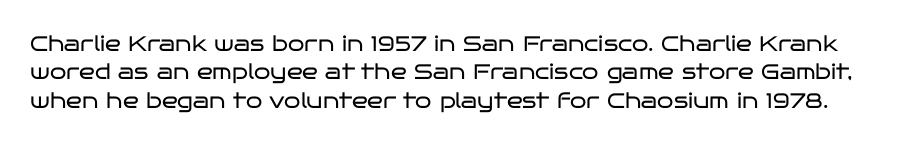
Q: Is the text bold? A: No.
Q: Is the text italic (slanted)? A: No, it is upright.
Q: Is the text underlined? A: No.
Q: Is the spacing between letters normal or unusually wide? A: Normal.
Q: Is the spacing between lines tight, normal or loose? A: Normal.
